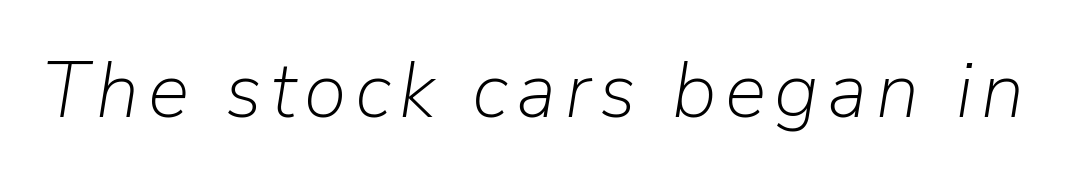
Q: Is the text bold? A: No.
Q: Is the text italic (slanted)? A: Yes, it leans right by about 9 degrees.
Q: Is the text underlined? A: No.
Q: Width (condensed, normal, or wide)? A: Normal.
Q: Stroke contrast? A: Low.
Q: x-height? A: Medium.
Q: Monospaced? A: No.
